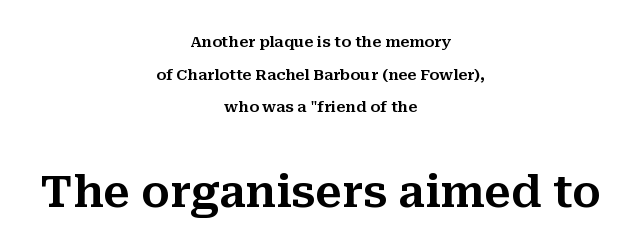
{"serif": "yes", "italic": "no", "width": "normal", "stroke_contrast": "medium", "x_height": "medium", "monospaced": "no", "underline": "no", "align": "center", "line_spacing": "loose", "line_spacing_ratio": 2.17, "letter_spacing": "normal", "letter_spacing_em": 0.0, "larger_block": "second", "size_ratio": 2.93, "glyph_px": 44}
